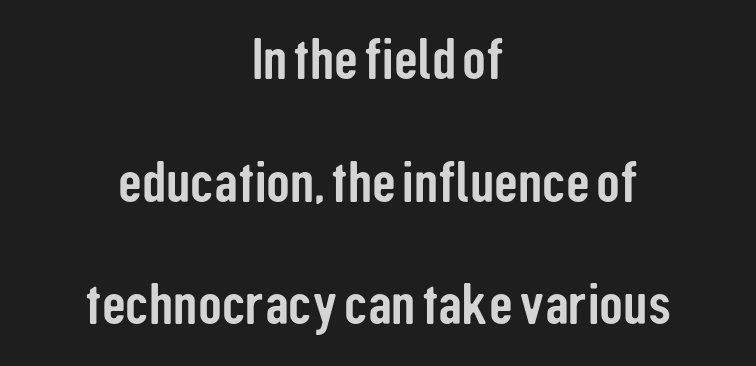
Short note: letters normally spaced. If you folded the block vertically in half, each line would mirror itself in length. Is there any slant? The stems are plumb. Looks like regular typesetting: each glyph gets only the width it needs.
